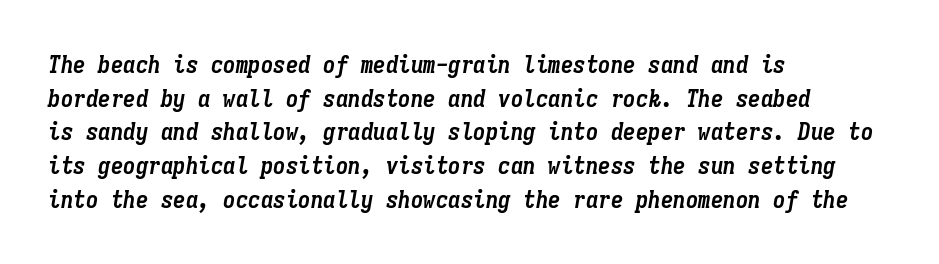
{"italic": "yes", "lean": "right", "slant_degrees": 9, "bold": "yes", "underline": "no", "align": "left", "line_spacing": "normal", "line_spacing_ratio": 1.35, "letter_spacing": "normal", "letter_spacing_em": 0.0, "glyph_px": 25}
